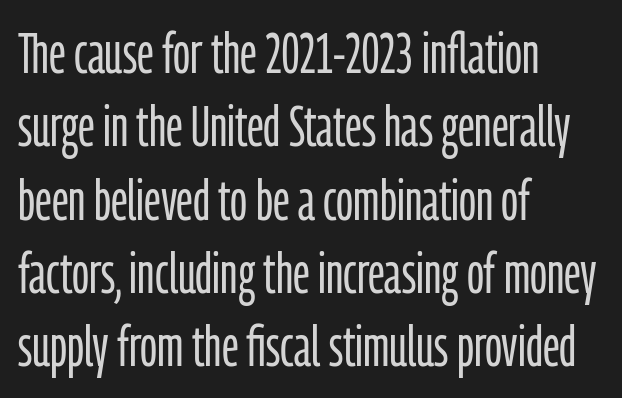
The image shows 56 px light, condensed sans-serif type, upright; set left-aligned, normal line spacing (1.31x), normal letter spacing, not underlined; low stroke contrast and a medium x-height.
